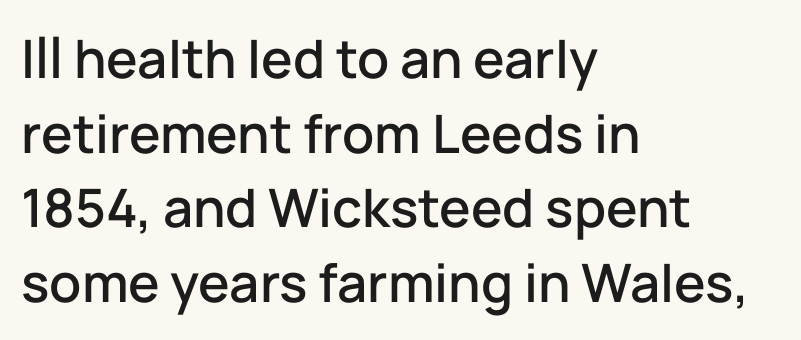
The image shows 53 px sans-serif type, upright; set left-aligned, normal line spacing (1.41x), normal letter spacing, not underlined; low stroke contrast and a medium x-height.
